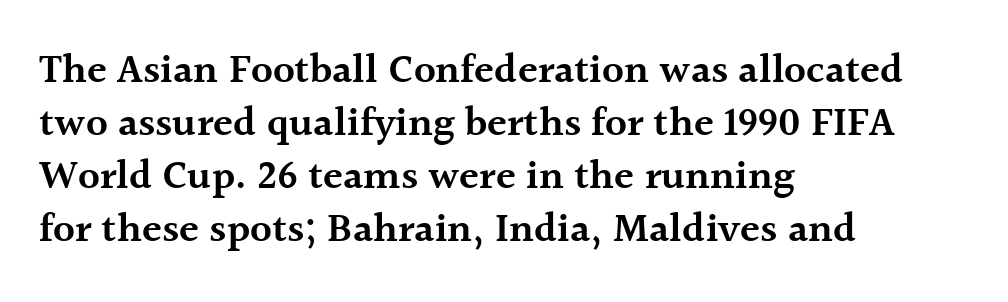
The image shows 41 px semibold serif type, upright; set left-aligned, normal line spacing (1.29x), normal letter spacing, not underlined; a medium x-height.
